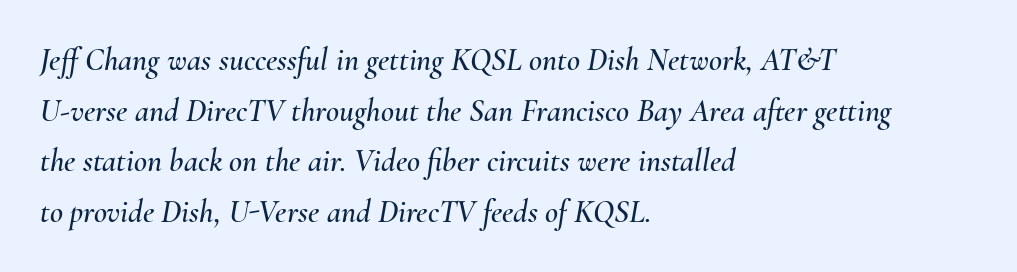
Q: Is the text italic (slanted)? A: Yes, it leans right by about 10 degrees.
Q: Is the text underlined? A: No.
Q: How is the paragraph aligned? A: Left-aligned.
Q: Is the spacing between letters normal or unusually wide? A: Normal.
Q: Is the spacing between lines tight, normal or loose? A: Normal.
Q: Width (condensed, normal, or wide)? A: Normal.
Q: Stroke contrast? A: Medium.
Q: x-height? A: Small.
Q: Monospaced? A: No.
